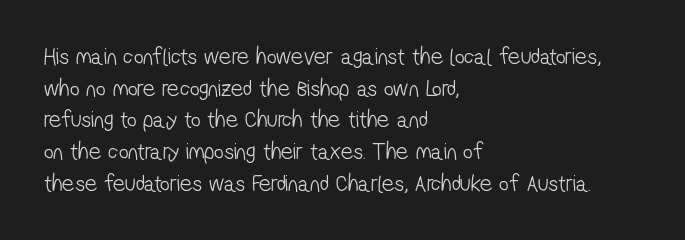
Q: Is the text bold? A: No.
Q: Is the text underlined? A: No.
Q: How is the paragraph aligned? A: Left-aligned.
Q: Is the spacing between letters normal or unusually wide? A: Normal.
Q: Is the spacing between lines tight, normal or loose? A: Normal.
